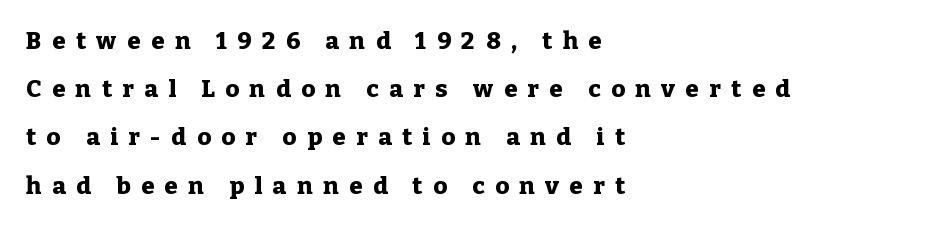
Q: Is the text bold? A: Yes.
Q: Is the text italic (slanted)? A: No, it is upright.
Q: Is the text underlined? A: No.
Q: How is the paragraph aligned? A: Left-aligned.
Q: Is the spacing between letters normal or unusually wide? A: Unusually wide.
Q: Is the spacing between lines tight, normal or loose? A: Loose.
